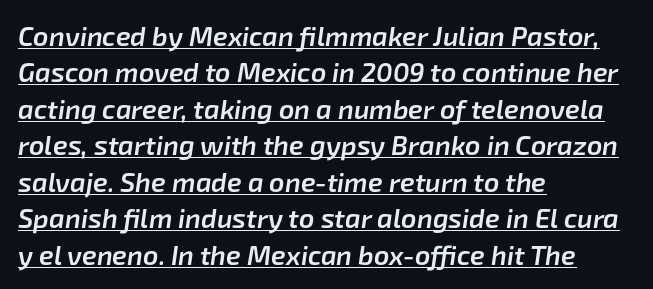
Q: Is the text bold? A: Semi-bold.
Q: Is the text italic (slanted)? A: Yes, it leans right by about 8 degrees.
Q: Is the text underlined? A: Yes.
Q: How is the paragraph aligned? A: Left-aligned.
Q: Is the spacing between letters normal or unusually wide? A: Normal.
Q: Is the spacing between lines tight, normal or loose? A: Normal.
